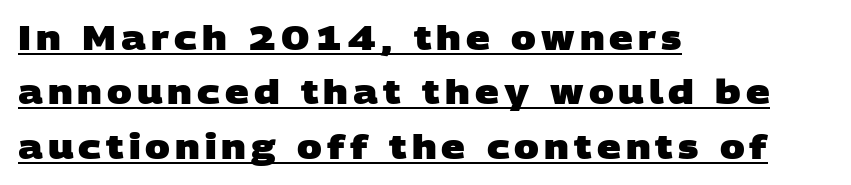
{"serif": "no", "bold": "yes", "weight": "heavy", "width": "wide", "stroke_contrast": "low", "x_height": "large", "monospaced": "no", "underline": "yes", "align": "left", "line_spacing": "normal", "line_spacing_ratio": 1.65, "glyph_px": 33}
